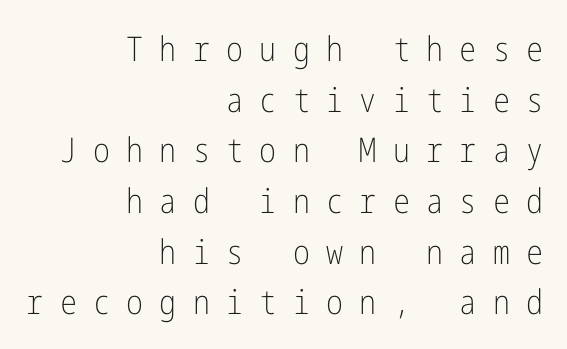
{"serif": "no", "italic": "no", "bold": "no", "weight": "light", "width": "condensed", "stroke_contrast": "low", "x_height": "medium", "underline": "no", "align": "right", "line_spacing": "normal", "line_spacing_ratio": 1.49, "letter_spacing": "wide", "letter_spacing_em": 0.48, "glyph_px": 34}
